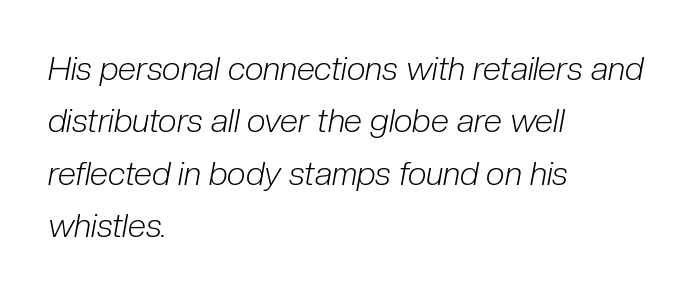
The leading is moderate, giving the passage an even texture. Think standard paragraph weight, or any step lighter than that. The specimen reads as italic at a glance. Decoration check: the copy has no underline. Character widths vary here, with narrow letters taking less room than wide ones.
